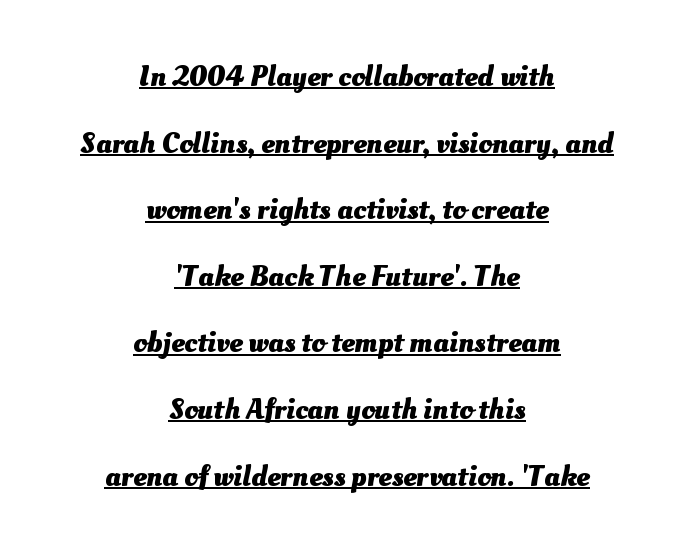
What decoration does the sample have? An underline. A dark, heavy texture on the line: the type is bold. Each word holds together tightly as a unit, with standard inter-letter gaps. The passage shown is typed in a proportional face where columns would drift. The compositor balanced each line on the midline.
